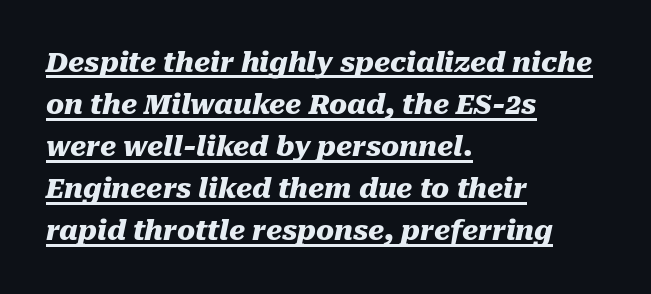
{"italic": "yes", "lean": "right", "slant_degrees": 10, "bold": "yes", "underline": "yes", "align": "left", "line_spacing": "normal", "line_spacing_ratio": 1.56, "letter_spacing": "normal", "letter_spacing_em": 0.0, "glyph_px": 27}
